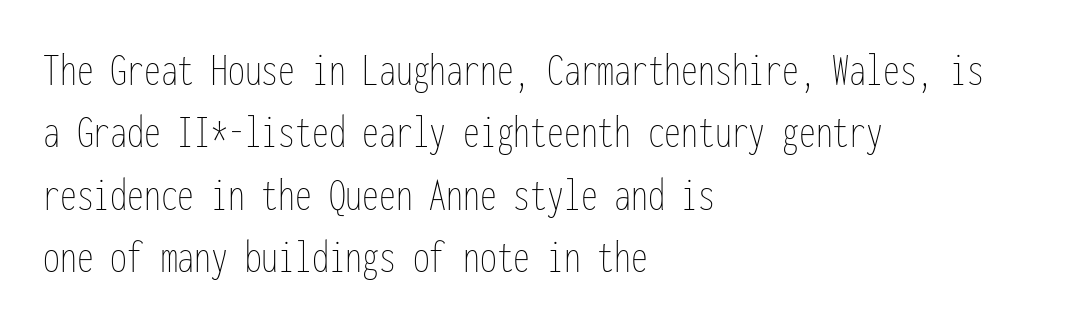
These lines are rendered in a fixed-pitch font. This sample uses an upright cut, with every glyph sitting square on the baseline. The lines are quadded left. Honestly, there is no underline to notice here at all. There is no visible air inserted between adjacent glyphs.
